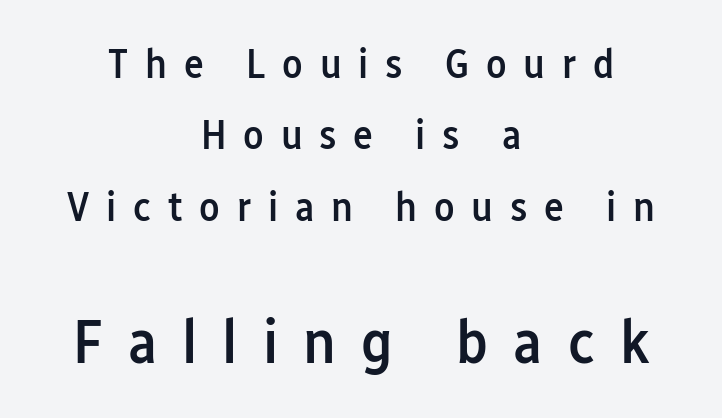
Q: Is the text bold? A: Semi-bold.
Q: Is the text italic (slanted)? A: No, it is upright.
Q: Is the typeface a serif or a sans-serif typeface? A: Sans-serif.
Q: Is the text underlined? A: No.
Q: How is the paragraph aligned? A: Centered.
Q: Is the spacing between letters normal or unusually wide? A: Unusually wide.
Q: Is the spacing between lines tight, normal or loose? A: Normal.
Q: Which block of text is set in a larger size, the first (top) or the second (bottom)? A: The second (bottom) one.
Q: Width (condensed, normal, or wide)? A: Condensed.
Q: Stroke contrast? A: Low.
Q: x-height? A: Medium.
Q: Monospaced? A: No.
